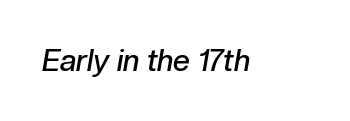
{"italic": "yes", "lean": "right", "slant_degrees": 10, "bold": "semi", "weight": "semibold", "width": "normal", "stroke_contrast": "low", "x_height": "medium", "monospaced": "no", "underline": "no", "letter_spacing": "normal", "letter_spacing_em": 0.0, "glyph_px": 30}
